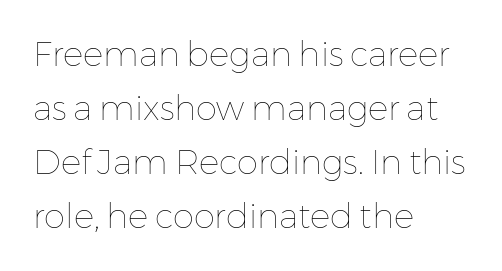
Vertical stems look standard width or narrower in stroke. Each new line begins a customary step beneath the previous one. Inter-character spacing is left at the font's built-in metrics. Beneath every word, the page is bare.
